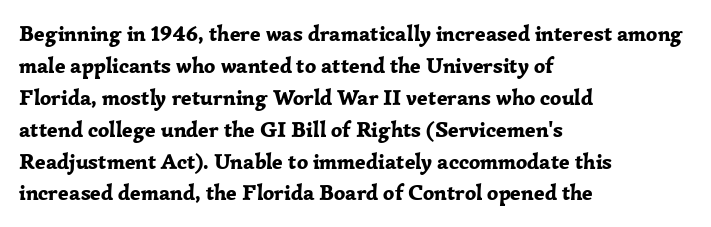
{"italic": "no", "bold": "yes", "underline": "no", "align": "left", "line_spacing": "normal", "line_spacing_ratio": 1.45, "letter_spacing": "normal", "letter_spacing_em": 0.0, "glyph_px": 22}
